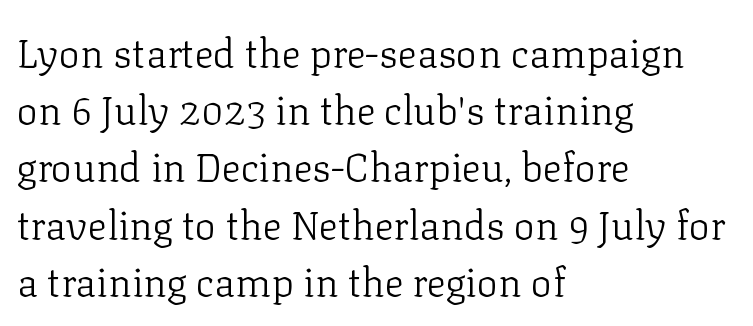
The image shows 40 px light serif type, upright; set left-aligned, normal line spacing (1.43x), normal letter spacing, not underlined; low stroke contrast and a medium x-height.
